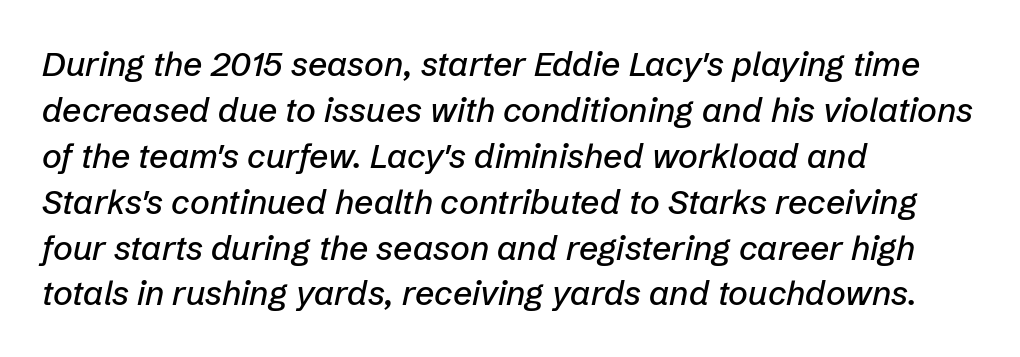
{"italic": "yes", "lean": "right", "slant_degrees": 12, "width": "normal", "stroke_contrast": "low", "x_height": "medium", "monospaced": "no", "underline": "no", "align": "left", "line_spacing": "normal", "line_spacing_ratio": 1.35, "letter_spacing": "normal", "letter_spacing_em": 0.0, "glyph_px": 34}
